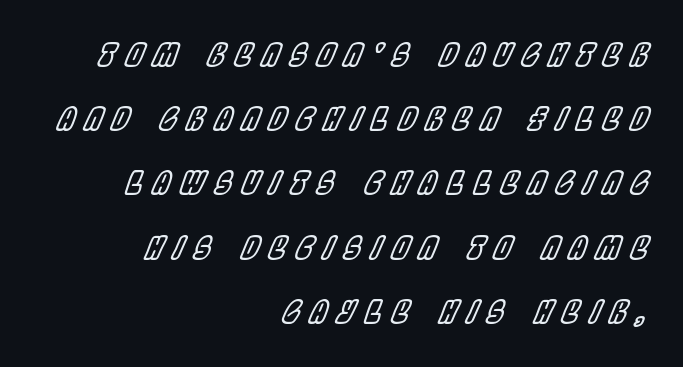
Words appear elongated and porous because spacing is wide. Italic? Definitely — the glyphs are oblique. Teacher's note: observe the even right margin — that is flush-right alignment. Rule under the text: the space is simply empty. Looks like regular typesetting: each glyph gets only the width it needs.
